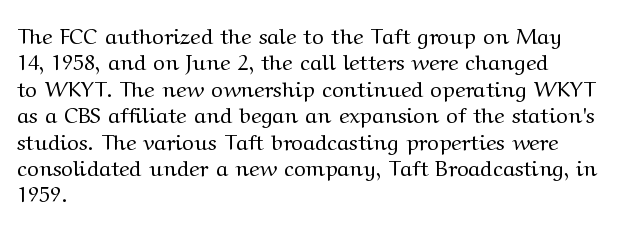
The image shows 22 px text type, upright; set left-aligned, line spacing 1.2x, normal letter spacing, not underlined.
